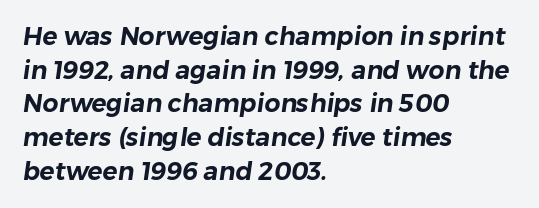
Q: Is the text underlined? A: No.
Q: How is the paragraph aligned? A: Left-aligned.
Q: Is the spacing between letters normal or unusually wide? A: Normal.
Q: Is the spacing between lines tight, normal or loose? A: Normal.
